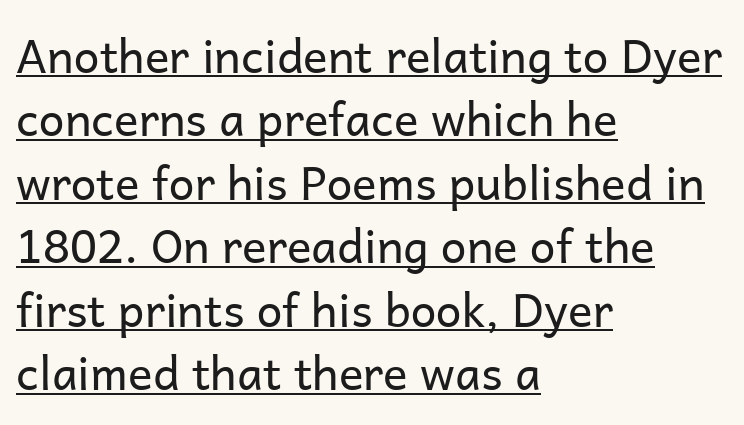
Underlining? Definitely there. In terms of leading, this rendering sits right in the middle. To sum up the face: it is a sans, with no serifs. Character widths vary here, with narrow letters taking less room than wide ones.
